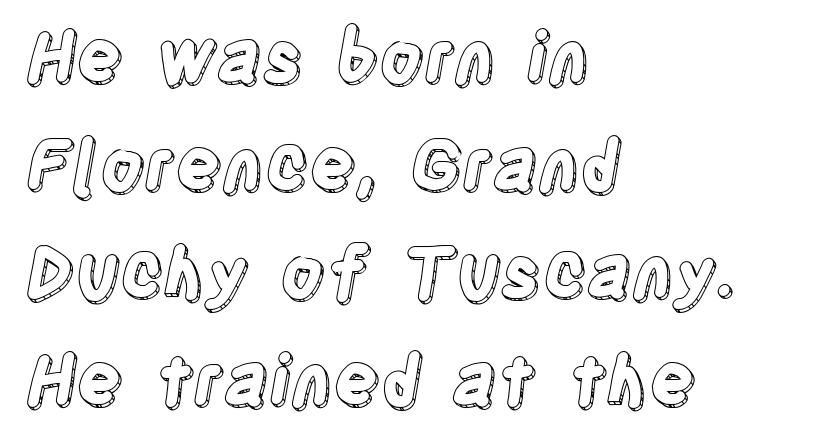
A typesetter would call this zero additional tracking. The space beneath each line is pristine and unruled. Normally led — the rows are evenly, conventionally spaced.
